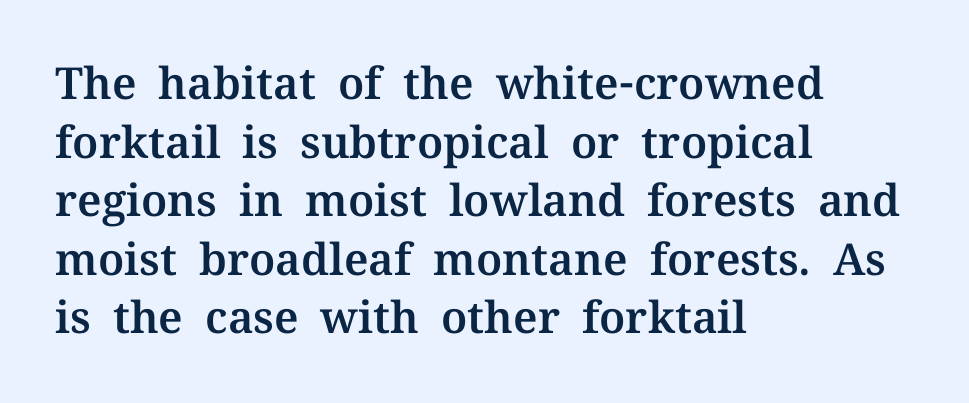
These lines were composed using upright roman letters. The face used here is proportionally spaced, like ordinary book or web type. Every row of glyphs begins at an identical x-position on the left. The face used here is rendered with its standard letterfit.
